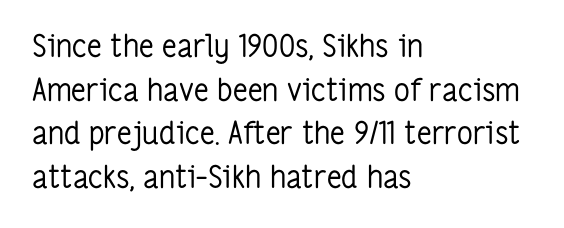
Check under the words: just untouched page. Students, observe: this is what conventionally led text looks like. The rendering keeps characters at their native spacing. Italic: no, the glyphs are upright roman.
